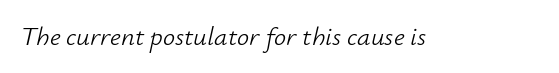
{"italic": "yes", "lean": "right", "slant_degrees": 12, "bold": "no", "underline": "no", "letter_spacing": "normal", "letter_spacing_em": 0.0, "glyph_px": 27}
